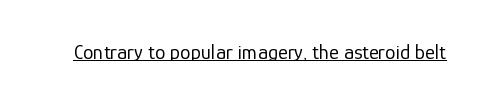
The image shows 21 px text type, upright; set normal letter spacing, underlined.
